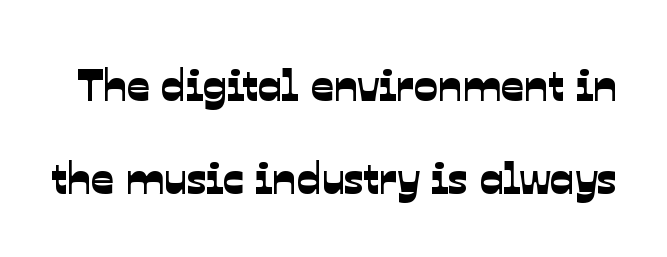
{"serif": "no", "width": "normal", "stroke_contrast": "low", "x_height": "medium", "monospaced": "no", "underline": "no", "line_spacing": "loose", "line_spacing_ratio": 2.06, "letter_spacing": "normal", "letter_spacing_em": 0.0, "glyph_px": 45}
